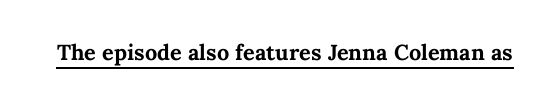
Q: Is the text bold? A: Yes.
Q: Is the text italic (slanted)? A: No, it is upright.
Q: Is the text underlined? A: Yes.
Q: Is the spacing between letters normal or unusually wide? A: Normal.
Q: Width (condensed, normal, or wide)? A: Normal.
Q: Stroke contrast? A: Medium.
Q: x-height? A: Medium.
Q: Monospaced? A: No.
